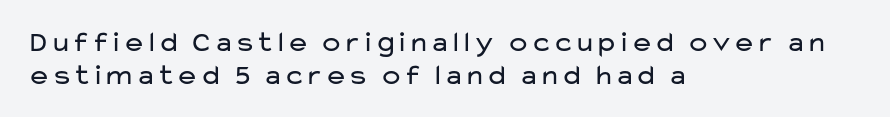
The typesetter chose a ragged-right arrangement here. A light-to-regular cut is what we see here. You can tell it's not italic because the verticals are truly vertical. Character widths vary here, with narrow letters taking less room than wide ones. A clean baseline with only descenders dipping below it.
